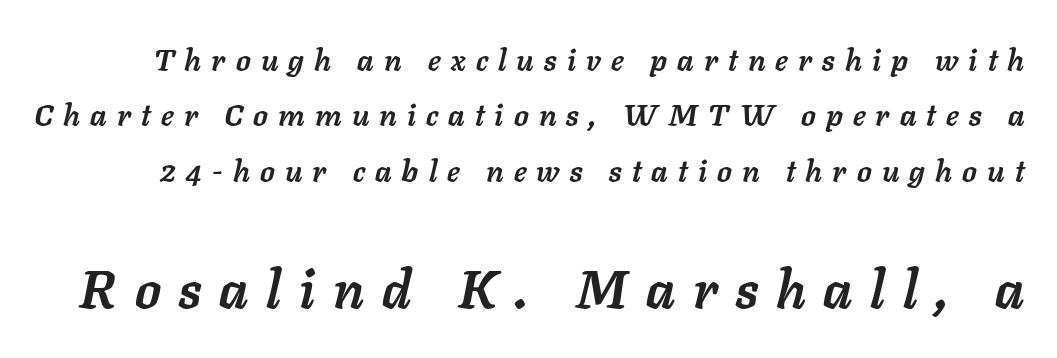
{"italic": "yes", "lean": "right", "slant_degrees": 11, "bold": "yes", "weight": "semibold", "width": "normal", "stroke_contrast": "low", "x_height": "medium", "monospaced": "no", "underline": "no", "line_spacing_ratio": 1.85, "letter_spacing": "wide", "letter_spacing_em": 0.34, "larger_block": "second", "size_ratio": 1.77, "glyph_px": 53}
